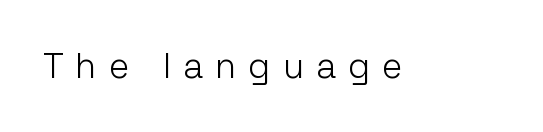
The image shows 35 px light sans-serif type, upright; set unusually wide letter spacing (+0.34 em), not underlined; low stroke contrast and a medium x-height.
